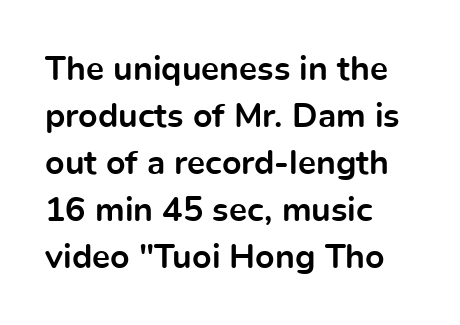
{"serif": "no", "italic": "no", "bold": "yes", "weight": "bold", "width": "normal", "x_height": "medium", "monospaced": "no", "underline": "no", "align": "left", "line_spacing": "normal", "line_spacing_ratio": 1.38, "letter_spacing": "normal", "letter_spacing_em": 0.0, "glyph_px": 34}
